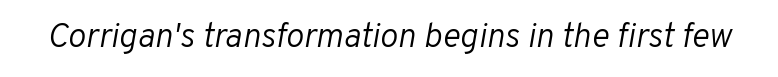
Q: Is the text bold? A: No.
Q: Is the text italic (slanted)? A: Yes, it leans right by about 10 degrees.
Q: Is the text underlined? A: No.
Q: Is the spacing between letters normal or unusually wide? A: Normal.
Q: Width (condensed, normal, or wide)? A: Normal.
Q: Stroke contrast? A: Low.
Q: x-height? A: Medium.
Q: Monospaced? A: No.
